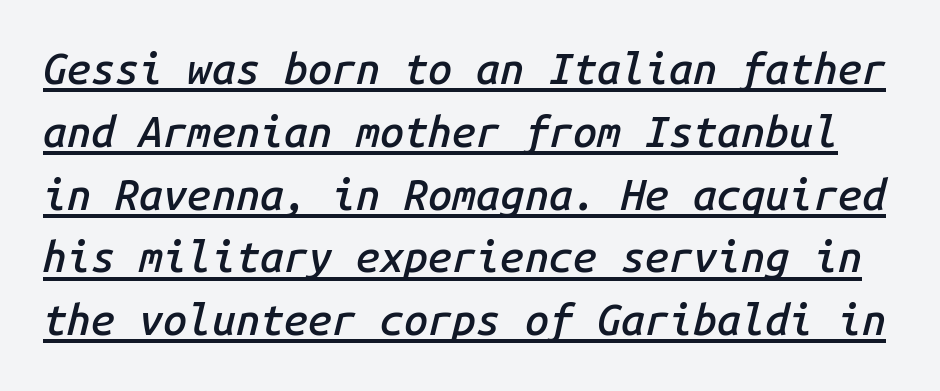
Q: Is the text bold? A: Semi-bold.
Q: Is the text italic (slanted)? A: Yes, it leans right by about 14 degrees.
Q: Is the text underlined? A: Yes.
Q: Is the spacing between letters normal or unusually wide? A: Normal.
Q: Is the spacing between lines tight, normal or loose? A: Normal.
Q: Width (condensed, normal, or wide)? A: Normal.
Q: Stroke contrast? A: Low.
Q: x-height? A: Medium.
Q: Monospaced? A: Yes.
